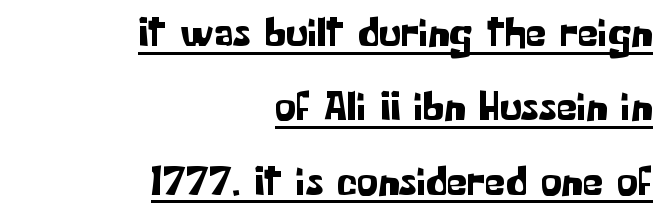
Q: Is the text italic (slanted)? A: No, it is upright.
Q: Is the typeface a serif or a sans-serif typeface? A: Sans-serif.
Q: Is the text underlined? A: Yes.
Q: How is the paragraph aligned? A: Right-aligned.
Q: Is the spacing between letters normal or unusually wide? A: Normal.
Q: Width (condensed, normal, or wide)? A: Normal.
Q: Stroke contrast? A: Low.
Q: x-height? A: Medium.
Q: Monospaced? A: No.
